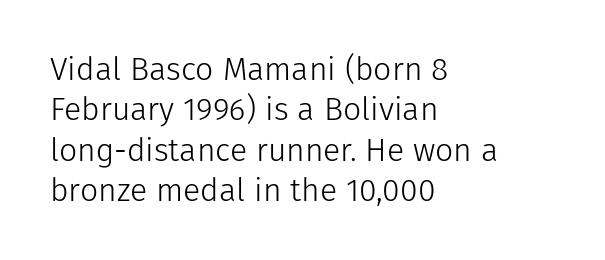
Q: Is the text bold? A: No.
Q: Is the text italic (slanted)? A: No, it is upright.
Q: Is the typeface a serif or a sans-serif typeface? A: Sans-serif.
Q: Is the text underlined? A: No.
Q: How is the paragraph aligned? A: Left-aligned.
Q: Is the spacing between letters normal or unusually wide? A: Normal.
Q: Is the spacing between lines tight, normal or loose? A: Normal.
Q: Width (condensed, normal, or wide)? A: Normal.
Q: Stroke contrast? A: Low.
Q: x-height? A: Medium.
Q: Monospaced? A: No.
